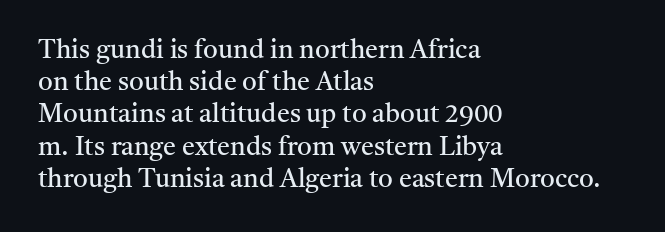
The image shows 26 px text type, upright; set left-aligned, line spacing 1.24x, normal letter spacing, not underlined.
